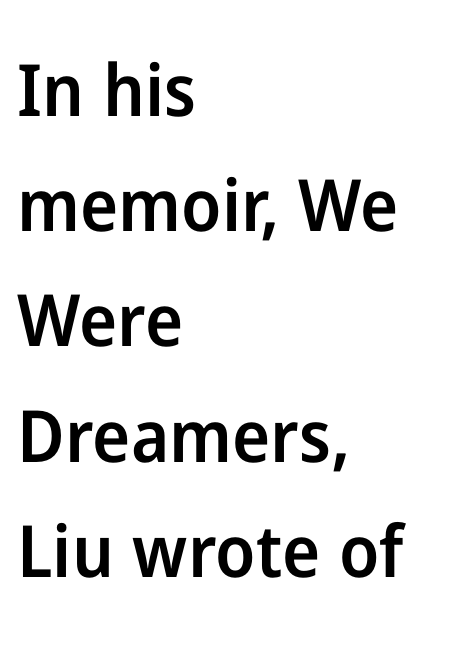
Q: Is the text bold? A: Semi-bold.
Q: Is the text italic (slanted)? A: No, it is upright.
Q: Is the typeface a serif or a sans-serif typeface? A: Sans-serif.
Q: Is the text underlined? A: No.
Q: How is the paragraph aligned? A: Left-aligned.
Q: Is the spacing between letters normal or unusually wide? A: Normal.
Q: Is the spacing between lines tight, normal or loose? A: Normal.
Q: Width (condensed, normal, or wide)? A: Normal.
Q: Stroke contrast? A: Low.
Q: x-height? A: Medium.
Q: Monospaced? A: No.
